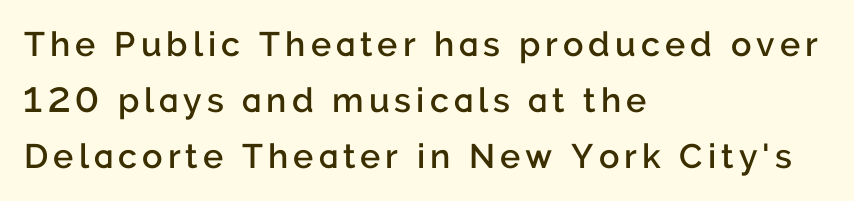
{"serif": "no", "italic": "no", "bold": "semi", "weight": "semibold", "width": "normal", "stroke_contrast": "low", "x_height": "medium", "monospaced": "no", "underline": "no", "align": "left", "line_spacing": "normal", "line_spacing_ratio": 1.65, "glyph_px": 34}
